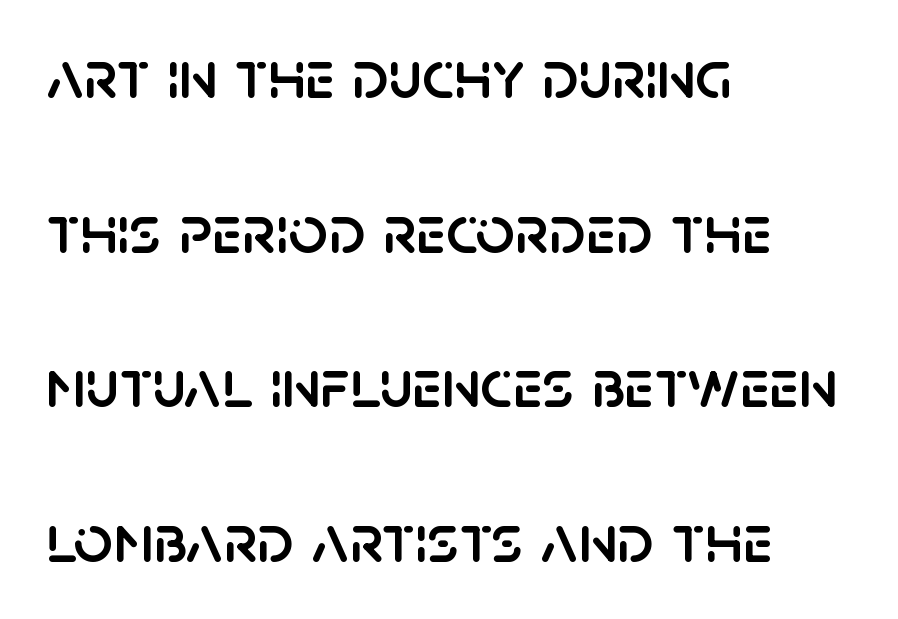
The image shows 69 px sans-serif type, upright; set left-aligned, loose line spacing (2.24x), normal letter spacing, not underlined; low stroke contrast and a large x-height.
